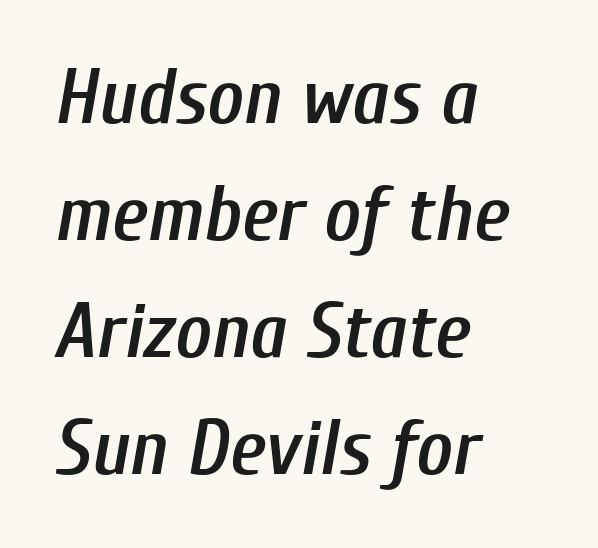
The image shows 78 px semibold, condensed type, italic (leaning right); set left-aligned, normal line spacing (1.5x), normal letter spacing, not underlined; low stroke contrast and a medium x-height.
